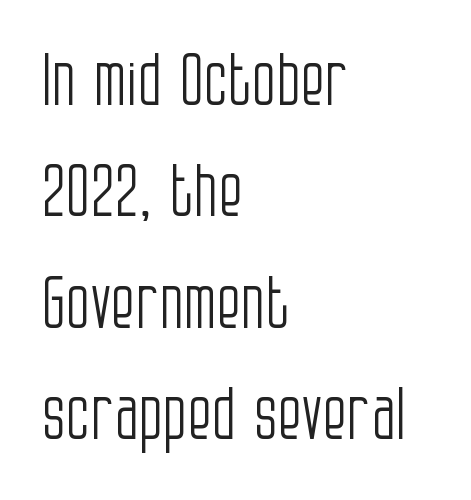
The image shows 71 px light, condensed sans-serif type, upright; set left-aligned, normal line spacing (1.57x), normal letter spacing, not underlined; low stroke contrast and a large x-height.
